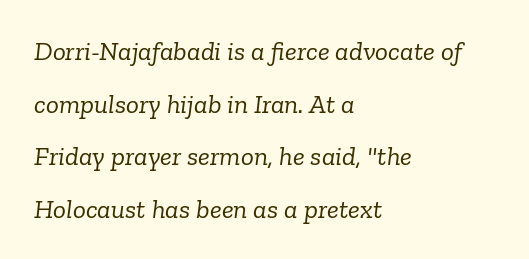
The letters are slanted; this is an italic face. The space beneath each line is pristine and unruled. The horizontal fit of the characters is conventional and even. The passage shown is not bold in any degree. In CSS terms this would be text-align: left. Does the leading feel generous? Absolutely, it's lavish.
